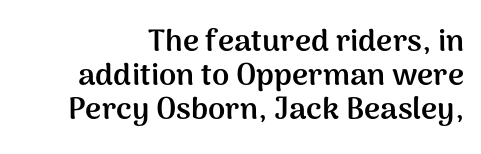
This sample has the flowing, uneven cadence of proportional lettering. Is the letter spacing exaggerated? No — it looks like the ordinary default. Very little white space separates one row of letters from the next. A bare baseline throughout the passage. The sample has been set heavy, in full bold. The typography opts for an upright posture over an oblique one.
